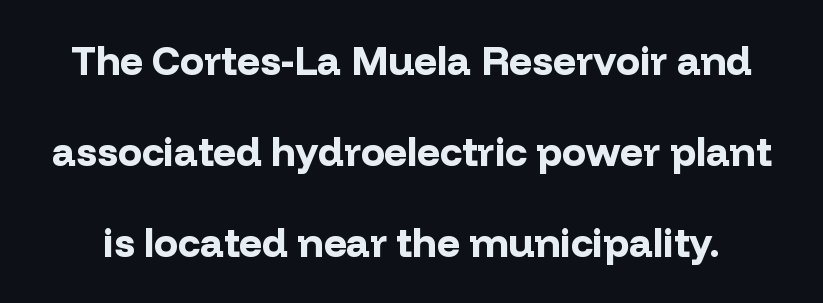
Q: Is the text bold? A: Yes.
Q: Is the text italic (slanted)? A: No, it is upright.
Q: Is the typeface a serif or a sans-serif typeface? A: Sans-serif.
Q: Is the text underlined? A: No.
Q: Is the spacing between letters normal or unusually wide? A: Normal.
Q: Is the spacing between lines tight, normal or loose? A: Loose.
Q: Width (condensed, normal, or wide)? A: Normal.
Q: Stroke contrast? A: Low.
Q: x-height? A: Medium.
Q: Monospaced? A: No.
